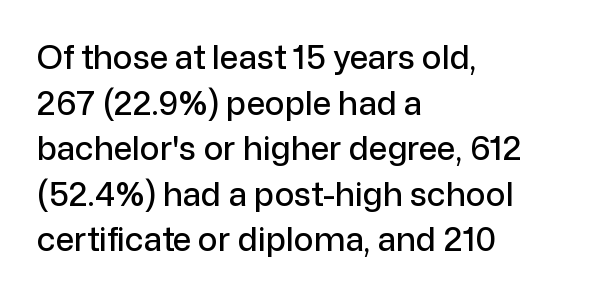
{"serif": "no", "italic": "no", "width": "normal", "stroke_contrast": "low", "x_height": "medium", "monospaced": "no", "underline": "no", "align": "left", "line_spacing": "normal", "line_spacing_ratio": 1.38, "letter_spacing": "normal", "letter_spacing_em": 0.0, "glyph_px": 33}
